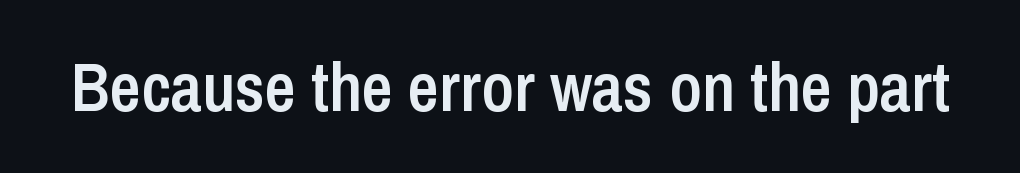
{"serif": "no", "italic": "no", "bold": "semi", "weight": "semibold", "width": "condensed", "stroke_contrast": "low", "x_height": "medium", "monospaced": "no", "underline": "no", "letter_spacing": "normal", "letter_spacing_em": 0.0, "glyph_px": 68}
